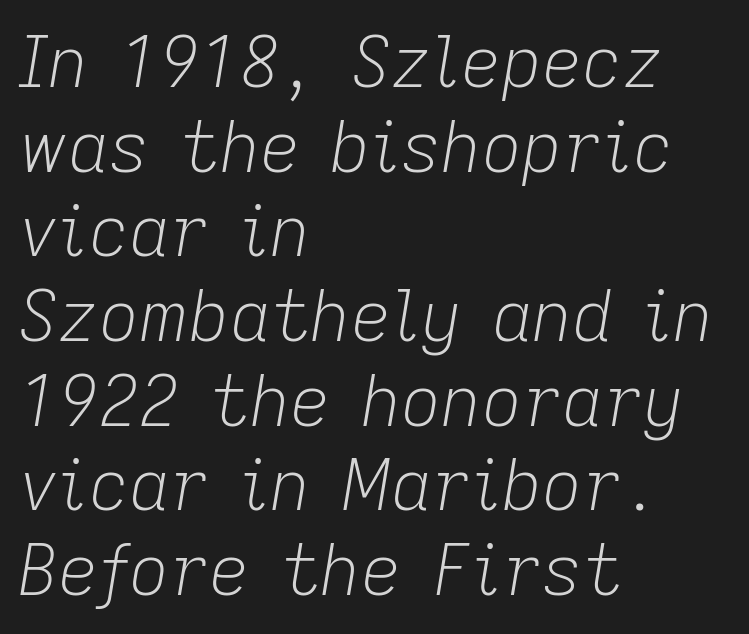
Honestly, the letter spacing is just normal — you wouldn't notice it. These lines are set flush left with a ragged right edge. Check under the words: just untouched page. A quiet, ordinary-to-light weight characterises the typeface. Does the lettering tilt? It does — this is italic. A typesetter would call this proportional, since set widths differ per character.
